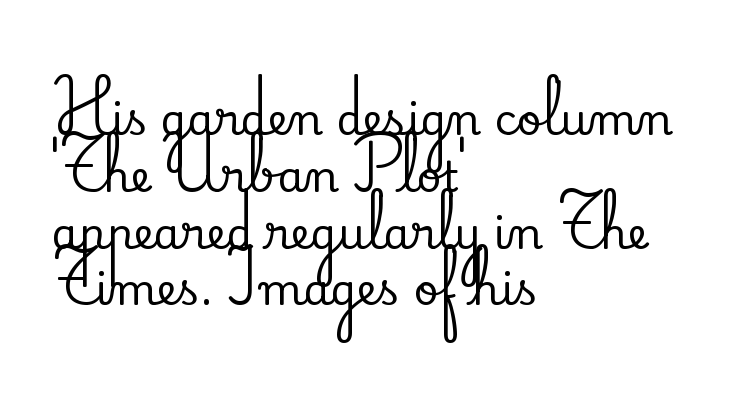
Q: Is the text italic (slanted)? A: No, it is upright.
Q: Is the typeface a serif or a sans-serif typeface? A: Serif.
Q: Is the text underlined? A: No.
Q: How is the paragraph aligned? A: Left-aligned.
Q: Is the spacing between letters normal or unusually wide? A: Normal.
Q: Is the spacing between lines tight, normal or loose? A: Normal.
Q: Width (condensed, normal, or wide)? A: Normal.
Q: Stroke contrast? A: Low.
Q: x-height? A: Small.
Q: Monospaced? A: No.
